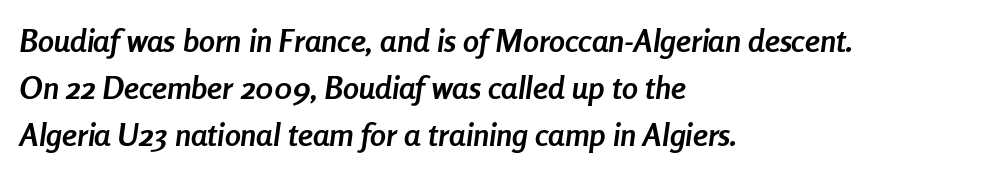
Q: Is the text bold? A: Yes.
Q: Is the text italic (slanted)? A: Yes, it leans right by about 8 degrees.
Q: Is the text underlined? A: No.
Q: How is the paragraph aligned? A: Left-aligned.
Q: Is the spacing between letters normal or unusually wide? A: Normal.
Q: Is the spacing between lines tight, normal or loose? A: Normal.
Q: Width (condensed, normal, or wide)? A: Condensed.
Q: Stroke contrast? A: Low.
Q: x-height? A: Medium.
Q: Monospaced? A: No.
